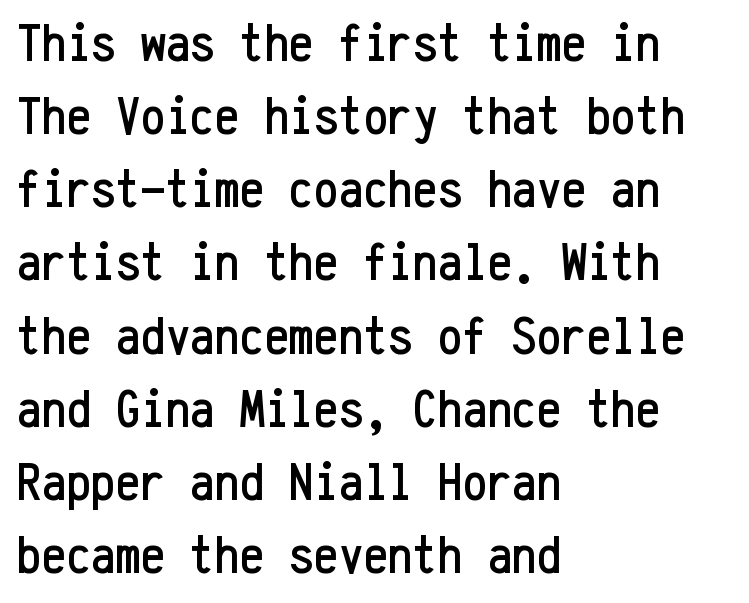
Type style note: lacks serifs. Anything drawn beneath the words? Only blank space. The letters sit at their default tracking, neither squeezed nor spread. Reading down the block, your eye returns to a fixed left position each line. Spacing verdict: monospaced, one width for all characters. Every character sits straight up, as roman type does.
